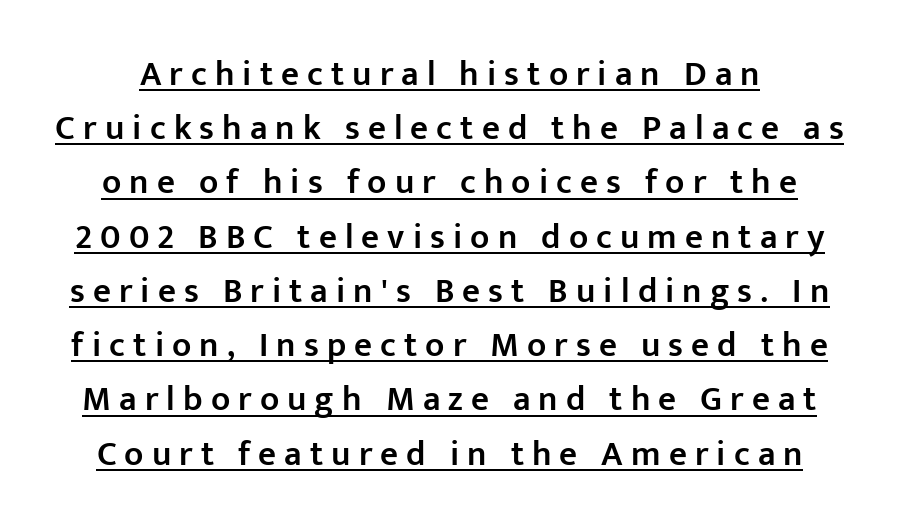
What kind of face is this? One without serifs — a sans. The gaps between neighbouring characters are conspicuously large. The rendering uses natural spacing where letterforms have individual widths. A fair bit of extra ink — the face is semibold, not bold.
